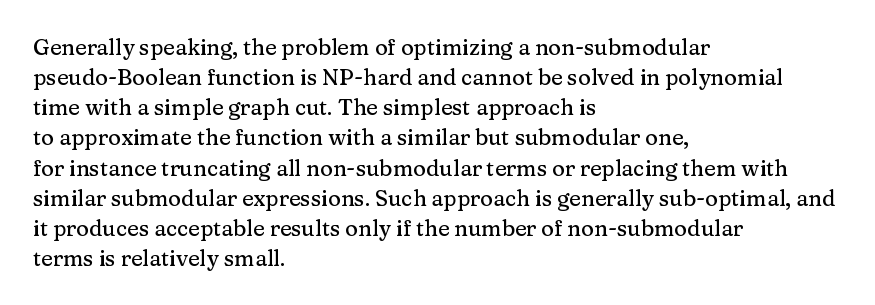
{"italic": "no", "underline": "no", "align": "left", "line_spacing": "normal", "line_spacing_ratio": 1.37, "letter_spacing": "normal", "letter_spacing_em": 0.0, "glyph_px": 22}
